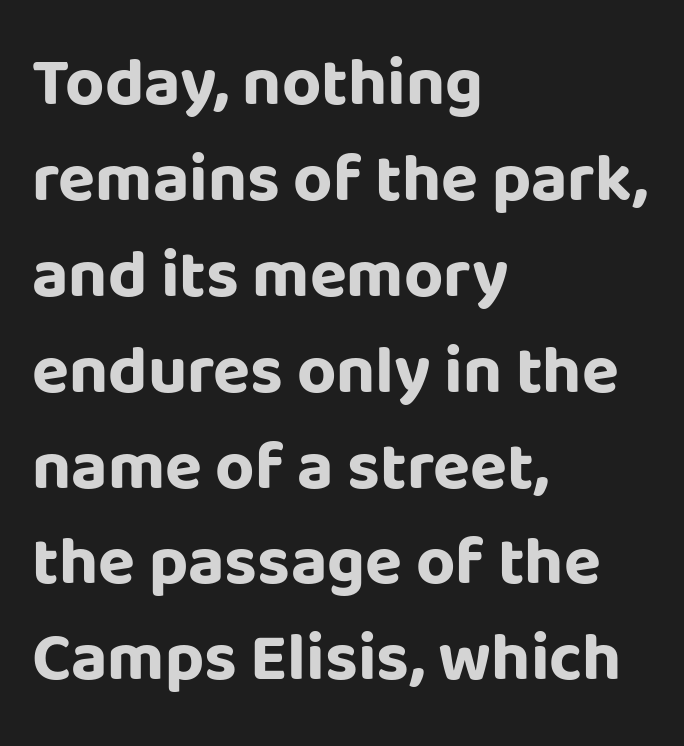
{"serif": "no", "italic": "no", "bold": "yes", "weight": "bold", "width": "normal", "stroke_contrast": "low", "x_height": "large", "monospaced": "no", "underline": "no", "align": "left", "line_spacing": "normal", "line_spacing_ratio": 1.41, "letter_spacing": "normal", "letter_spacing_em": 0.0, "glyph_px": 68}
